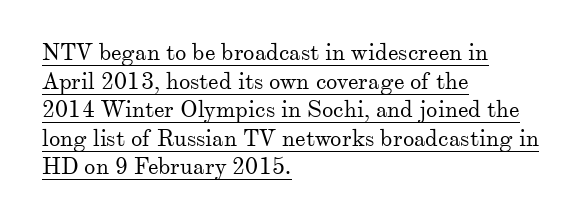
{"italic": "no", "bold": "no", "underline": "yes", "align": "left", "line_spacing_ratio": 1.24, "letter_spacing": "normal", "letter_spacing_em": 0.0, "glyph_px": 23}
